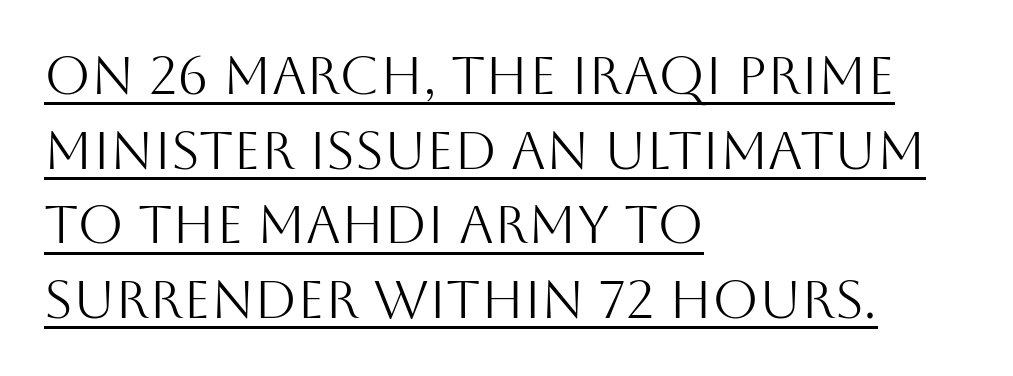
{"serif": "no", "italic": "no", "bold": "no", "weight": "light", "width": "normal", "stroke_contrast": "medium", "x_height": "large", "monospaced": "no", "underline": "yes", "align": "left", "line_spacing": "normal", "line_spacing_ratio": 1.41, "letter_spacing": "normal", "letter_spacing_em": 0.0, "glyph_px": 53}
